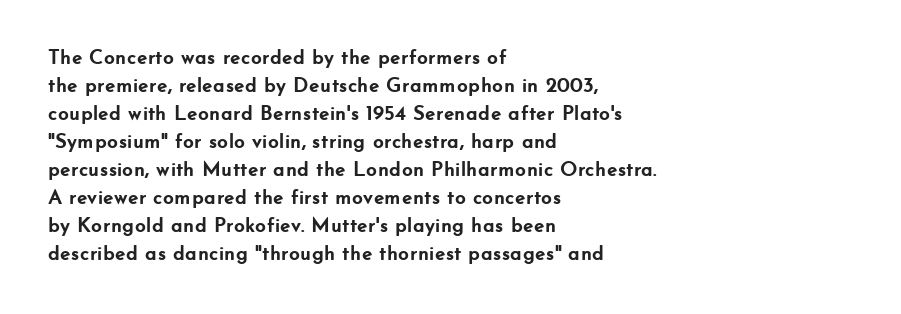
The image shows 21 px bold type, upright; set left-aligned, normal line spacing (1.33x), normal letter spacing, not underlined.
